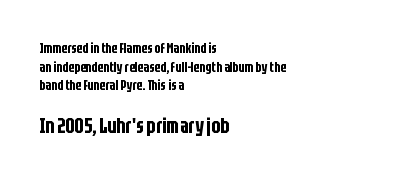
{"italic": "no", "underline": "no", "align": "left", "line_spacing": "normal", "line_spacing_ratio": 1.33, "letter_spacing": "normal", "letter_spacing_em": 0.0, "larger_block": "second", "size_ratio": 1.5, "glyph_px": 21}
